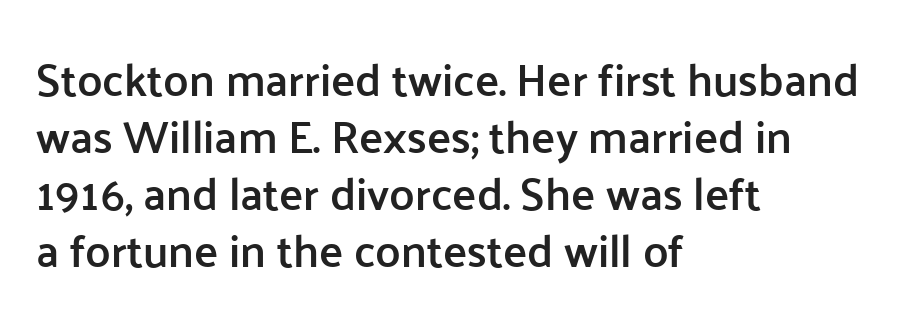
Q: Is the text bold? A: Semi-bold.
Q: Is the text italic (slanted)? A: No, it is upright.
Q: Is the typeface a serif or a sans-serif typeface? A: Sans-serif.
Q: Is the text underlined? A: No.
Q: How is the paragraph aligned? A: Left-aligned.
Q: Is the spacing between letters normal or unusually wide? A: Normal.
Q: Is the spacing between lines tight, normal or loose? A: Normal.
Q: Width (condensed, normal, or wide)? A: Normal.
Q: Stroke contrast? A: Low.
Q: x-height? A: Medium.
Q: Monospaced? A: No.
